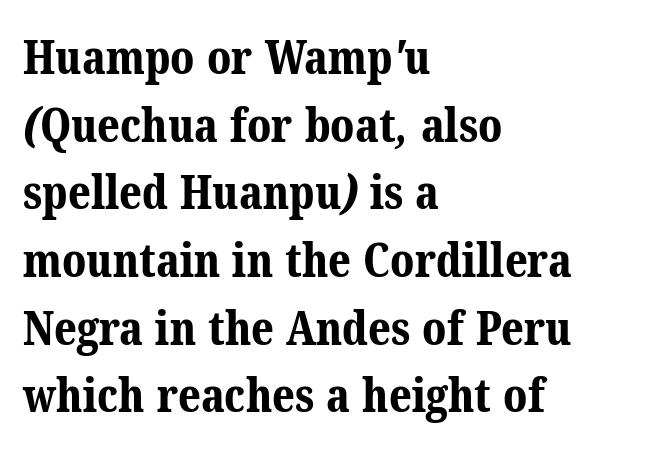
Q: Is the text bold? A: Yes.
Q: Is the typeface a serif or a sans-serif typeface? A: Serif.
Q: Is the text underlined? A: No.
Q: How is the paragraph aligned? A: Left-aligned.
Q: Is the spacing between letters normal or unusually wide? A: Normal.
Q: Is the spacing between lines tight, normal or loose? A: Normal.
Q: Width (condensed, normal, or wide)? A: Normal.
Q: Stroke contrast? A: Medium.
Q: x-height? A: Medium.
Q: Monospaced? A: No.
